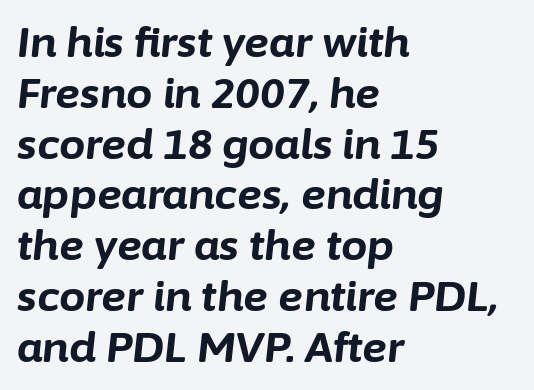
Q: Is the text bold? A: Yes.
Q: Is the text italic (slanted)? A: Yes, it leans right by about 6 degrees.
Q: Is the text underlined? A: No.
Q: How is the paragraph aligned? A: Left-aligned.
Q: Is the spacing between letters normal or unusually wide? A: Normal.
Q: Width (condensed, normal, or wide)? A: Normal.
Q: Stroke contrast? A: Low.
Q: x-height? A: Medium.
Q: Monospaced? A: No.
